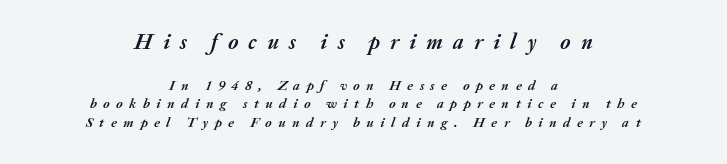
Q: Is the text bold? A: Yes.
Q: Is the text italic (slanted)? A: Yes, it leans right by about 20 degrees.
Q: Is the text underlined? A: No.
Q: How is the paragraph aligned? A: Centered.
Q: Is the spacing between letters normal or unusually wide? A: Unusually wide.
Q: Is the spacing between lines tight, normal or loose? A: Normal.
Q: Which block of text is set in a larger size, the first (top) or the second (bottom)? A: The first (top) one.
